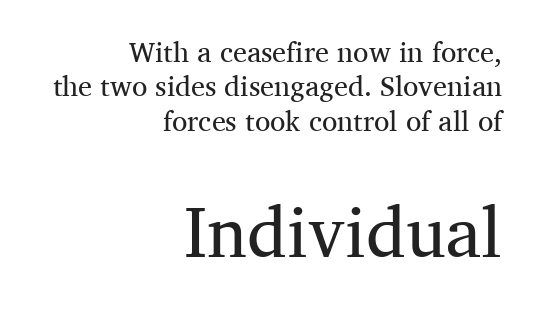
The image shows 70 px regular-weight serif type, upright; set right-aligned, line spacing 1.23x, normal letter spacing, not underlined; the second (bottom) block is 2.5x larger; medium stroke contrast and a medium x-height.
